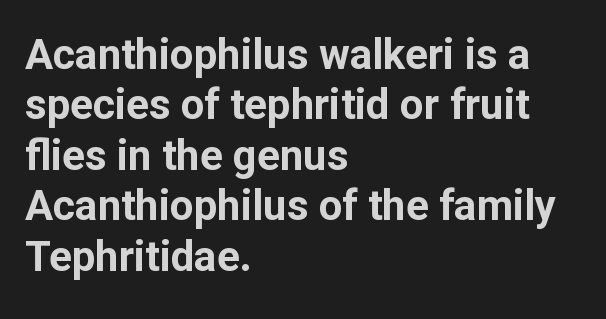
The image shows 42 px bold sans-serif type, upright; set left-aligned, line spacing 1.2x, normal letter spacing, not underlined; low stroke contrast and a medium x-height.
